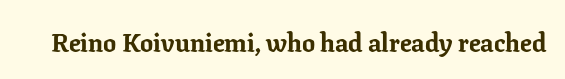
Q: Is the text bold? A: Yes.
Q: Is the text italic (slanted)? A: No, it is upright.
Q: Is the text underlined? A: No.
Q: Is the spacing between letters normal or unusually wide? A: Normal.
